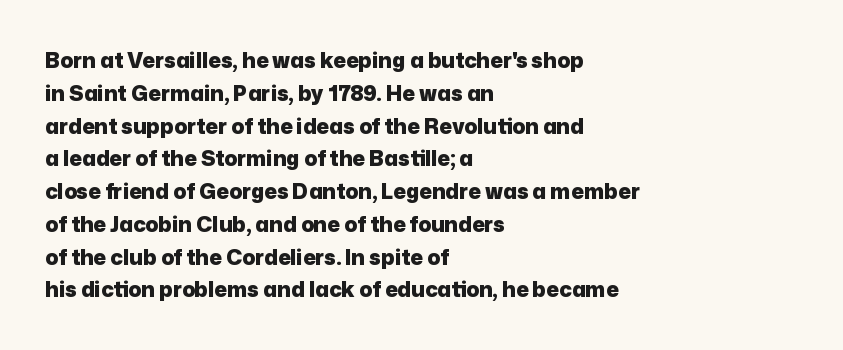
Weight check: bold — yes, fully. This rendering features lettering with no underline. This is the regular roman posture of the typeface. Is there much room between lines? A standard amount, neither cramped nor airy. No extra tracking has been applied to these lines. The rag falls on the right side of this text block.
